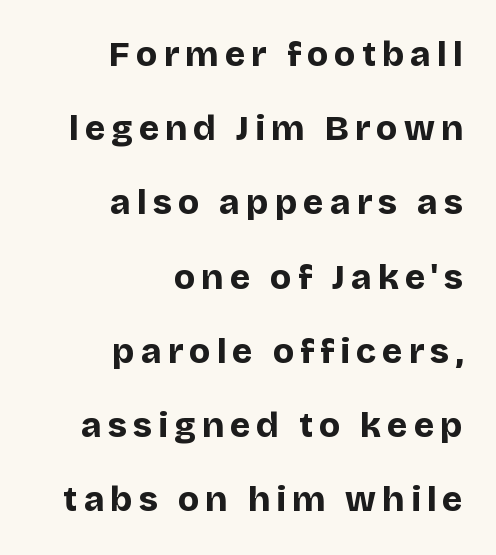
Q: Is the text bold? A: Yes.
Q: Is the text italic (slanted)? A: No, it is upright.
Q: Is the typeface a serif or a sans-serif typeface? A: Sans-serif.
Q: Is the text underlined? A: No.
Q: How is the paragraph aligned? A: Right-aligned.
Q: Is the spacing between lines tight, normal or loose? A: Loose.
Q: Width (condensed, normal, or wide)? A: Normal.
Q: Stroke contrast? A: Low.
Q: x-height? A: Large.
Q: Monospaced? A: No.
